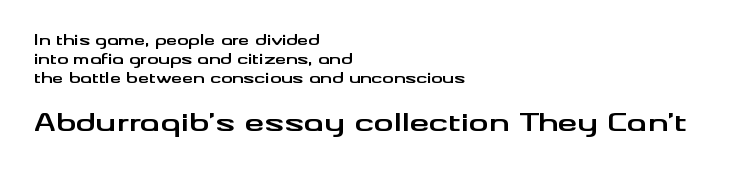
{"italic": "no", "bold": "yes", "underline": "no", "align": "left", "line_spacing": "normal", "line_spacing_ratio": 1.37, "letter_spacing": "normal", "letter_spacing_em": 0.0, "larger_block": "second", "size_ratio": 1.79, "glyph_px": 25}
